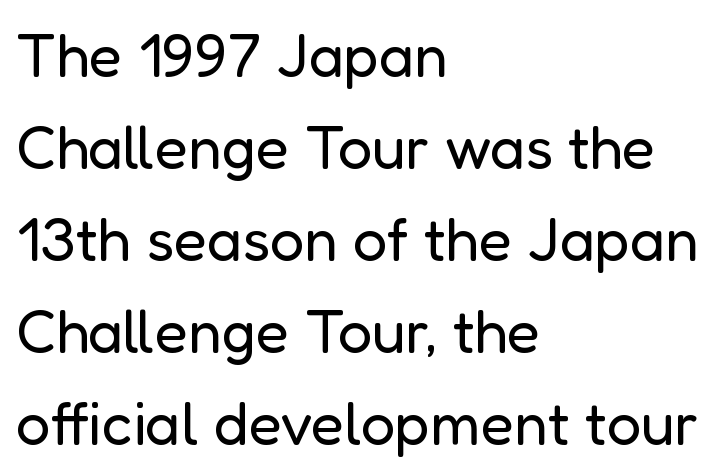
The image shows 61 px regular-weight sans-serif type, upright; set left-aligned, normal line spacing (1.51x), normal letter spacing, not underlined; low stroke contrast and a medium x-height.
